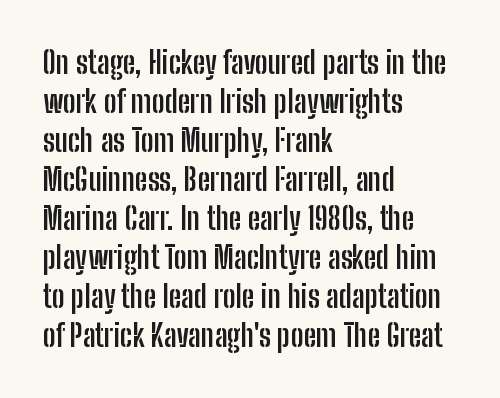
{"serif": "no", "italic": "no", "bold": "yes", "weight": "semibold", "width": "condensed", "stroke_contrast": "low", "x_height": "medium", "monospaced": "no", "underline": "no", "align": "left", "line_spacing": "normal", "line_spacing_ratio": 1.26, "letter_spacing": "normal", "letter_spacing_em": 0.0, "glyph_px": 31}
